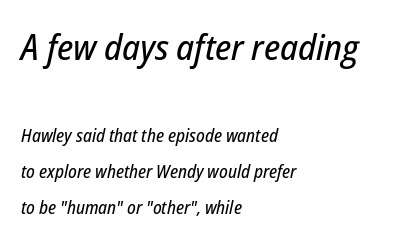
How would I describe the line gaps? Wide and relaxed. The compositor pushed each line to the left boundary. Between these two stacked blocks, the higher one wins on size. The specimen reads as italic at a glance. The passage shown is not underscored anywhere. You could call the tracking neutral — neither tight nor loose.
